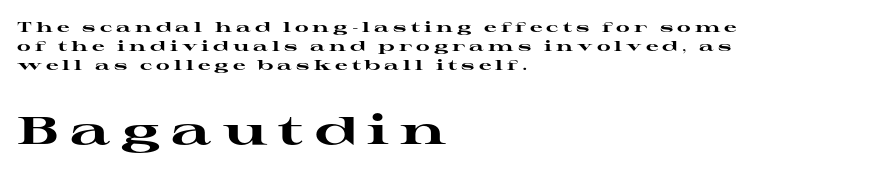
Each glyph is drawn with heavy, bold strokes. Descenders are the only things crossing below the line. Two sizes are in play, and the larger belongs to the second block. Nope, not italic — everything's standing straight. You could not count columns in this text — the font is proportionally spaced. Tracking value appears strongly positive — letters spread wide.
